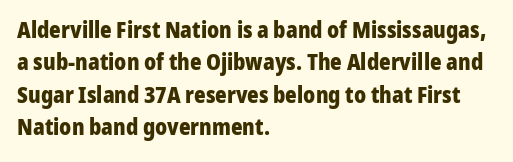
{"italic": "no", "bold": "yes", "underline": "no", "align": "left", "line_spacing": "normal", "line_spacing_ratio": 1.47, "letter_spacing": "normal", "letter_spacing_em": 0.0, "glyph_px": 22}
